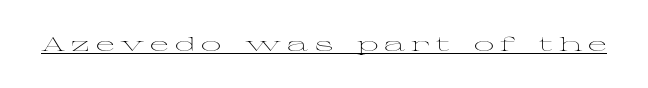
{"italic": "no", "bold": "no", "underline": "yes", "letter_spacing": "wide", "letter_spacing_em": 0.3, "glyph_px": 20}
